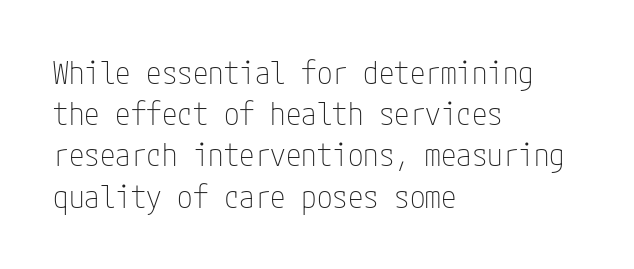
{"serif": "no", "italic": "no", "bold": "no", "weight": "thin", "width": "condensed", "stroke_contrast": "low", "x_height": "medium", "underline": "no", "align": "left", "line_spacing": "normal", "line_spacing_ratio": 1.33, "letter_spacing": "normal", "letter_spacing_em": 0.0, "glyph_px": 31}
